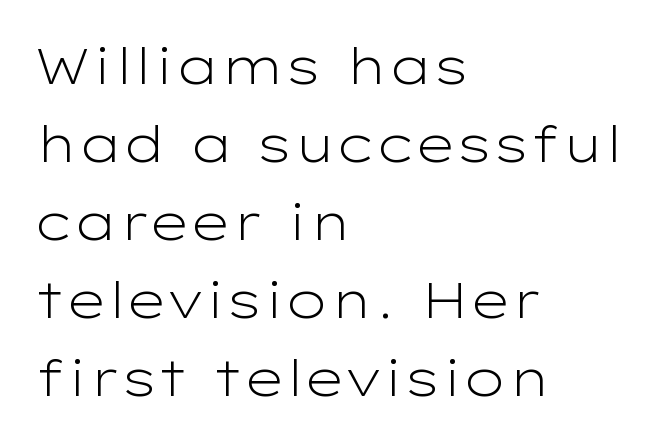
Q: Is the text bold? A: No.
Q: Is the text italic (slanted)? A: No, it is upright.
Q: Is the typeface a serif or a sans-serif typeface? A: Sans-serif.
Q: Is the text underlined? A: No.
Q: How is the paragraph aligned? A: Left-aligned.
Q: Is the spacing between letters normal or unusually wide? A: Normal.
Q: Is the spacing between lines tight, normal or loose? A: Normal.
Q: Width (condensed, normal, or wide)? A: Wide.
Q: Stroke contrast? A: Low.
Q: x-height? A: Medium.
Q: Monospaced? A: No.
